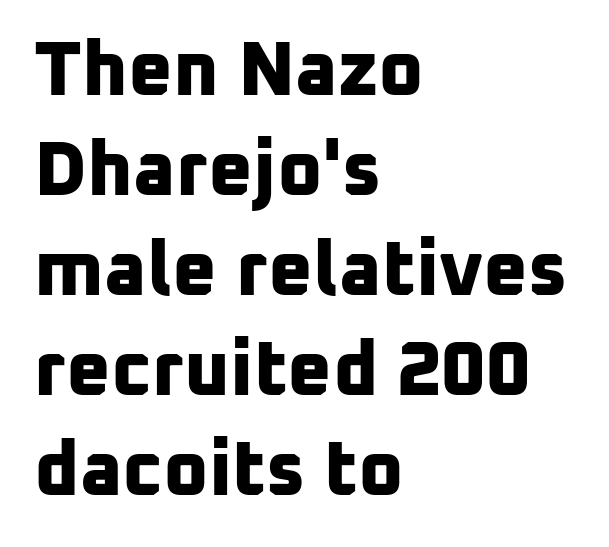
The image shows 77 px bold sans-serif type; set left-aligned, normal line spacing (1.3x), normal letter spacing, not underlined; low stroke contrast and a medium x-height.
